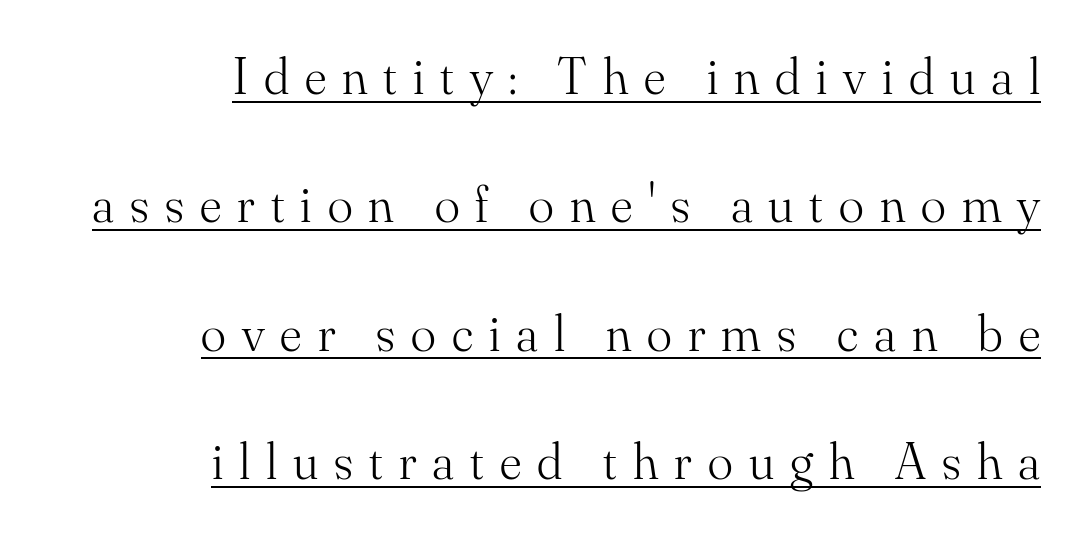
Q: Is the text bold? A: No.
Q: Is the text italic (slanted)? A: No, it is upright.
Q: Is the typeface a serif or a sans-serif typeface? A: Serif.
Q: Is the text underlined? A: Yes.
Q: How is the paragraph aligned? A: Right-aligned.
Q: Is the spacing between letters normal or unusually wide? A: Unusually wide.
Q: Is the spacing between lines tight, normal or loose? A: Loose.
Q: Width (condensed, normal, or wide)? A: Normal.
Q: Stroke contrast? A: Medium.
Q: x-height? A: Small.
Q: Monospaced? A: No.
